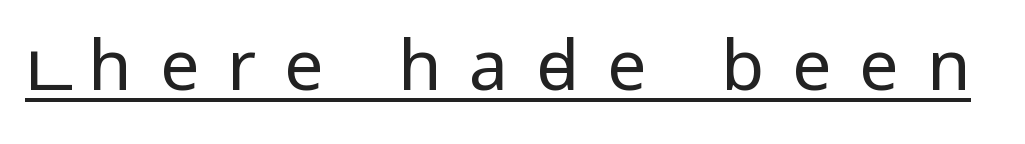
The image shows 70 px regular-weight, condensed sans-serif type, upright; set unusually wide letter spacing (+0.4 em), underlined; low stroke contrast and a large x-height.
